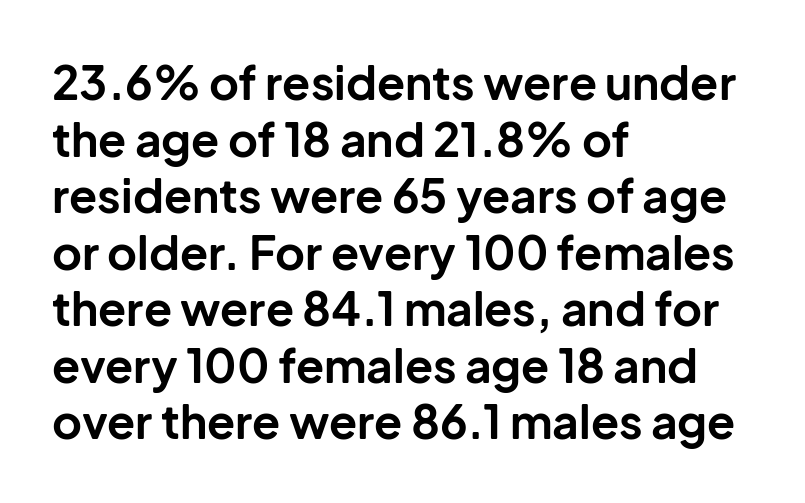
Are there feet on the stems? There aren't — it's a sans. Heft: maximum for text — a bold. The gap between lines stays unmarked. Every character sits straight up, as roman type does. Left-aligned paragraph, ragged on the right.
